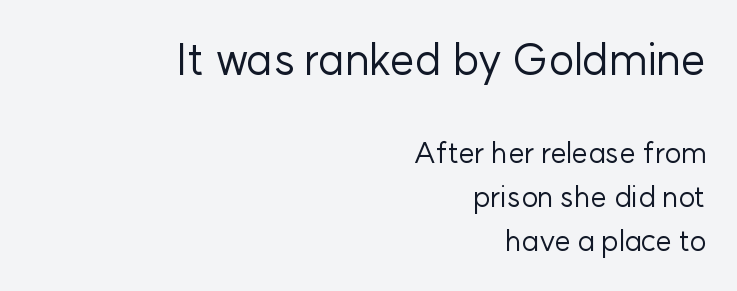
Q: Is the text bold? A: No.
Q: Is the text italic (slanted)? A: No, it is upright.
Q: Is the typeface a serif or a sans-serif typeface? A: Sans-serif.
Q: Is the text underlined? A: No.
Q: How is the paragraph aligned? A: Right-aligned.
Q: Is the spacing between letters normal or unusually wide? A: Normal.
Q: Is the spacing between lines tight, normal or loose? A: Normal.
Q: Which block of text is set in a larger size, the first (top) or the second (bottom)? A: The first (top) one.
Q: Width (condensed, normal, or wide)? A: Normal.
Q: Stroke contrast? A: Low.
Q: x-height? A: Medium.
Q: Monospaced? A: No.
